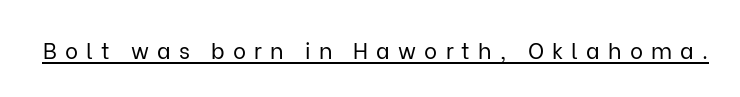
Q: Is the text bold? A: No.
Q: Is the text italic (slanted)? A: No, it is upright.
Q: Is the text underlined? A: Yes.
Q: Is the spacing between letters normal or unusually wide? A: Unusually wide.
